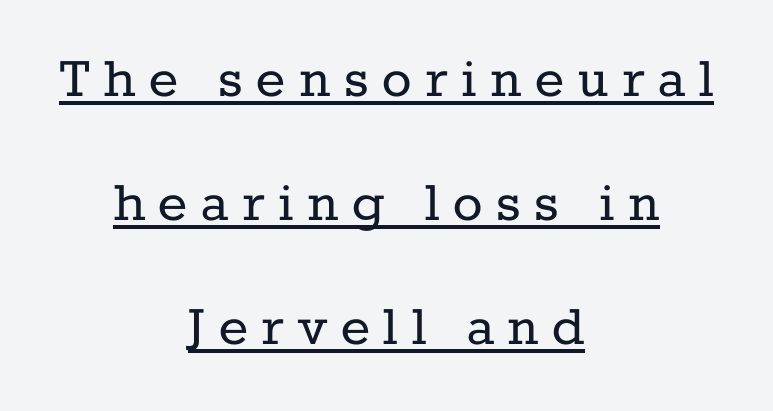
The image shows 62 px regular-weight serif type, upright; set centered, loose line spacing (2.0x), unusually wide letter spacing (+0.22 em), underlined; low stroke contrast and a medium x-height.
